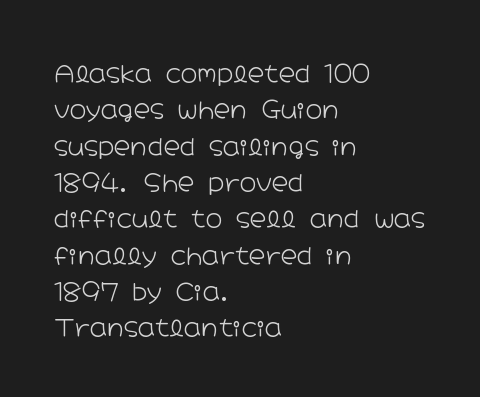
Compared with typical paragraphs, the rows here are spaced about the same. The letterforms sit at book weight or below. Ascenders rise straight up at ninety degrees. The lines are quadded left. Check the space under the baseline: it is left empty. Tracking value appears to be zero — textbook default spacing.
